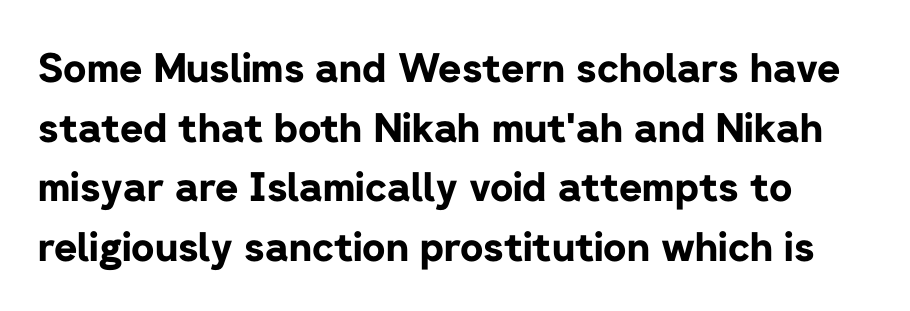
The string is rendered with underlining switched off. Does extra space separate the letters? No, they use regular spacing. If you measured baseline to baseline, you'd find a middling distance. You could not count columns in this text — the font is proportionally spaced. Nothing sits at the stroke ends, so this counts as sans-serif. In terms of weight, the rendering is a true, heavy bold.
